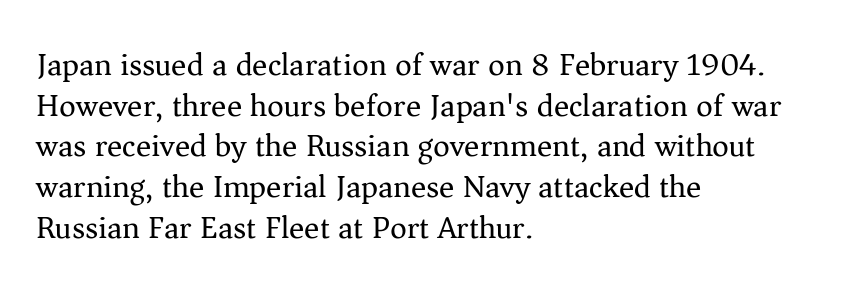
Q: Is the text bold? A: No.
Q: Is the text italic (slanted)? A: No, it is upright.
Q: Is the typeface a serif or a sans-serif typeface? A: Serif.
Q: Is the text underlined? A: No.
Q: How is the paragraph aligned? A: Left-aligned.
Q: Is the spacing between letters normal or unusually wide? A: Normal.
Q: Is the spacing between lines tight, normal or loose? A: Normal.
Q: Width (condensed, normal, or wide)? A: Normal.
Q: Stroke contrast? A: Medium.
Q: x-height? A: Medium.
Q: Monospaced? A: No.
